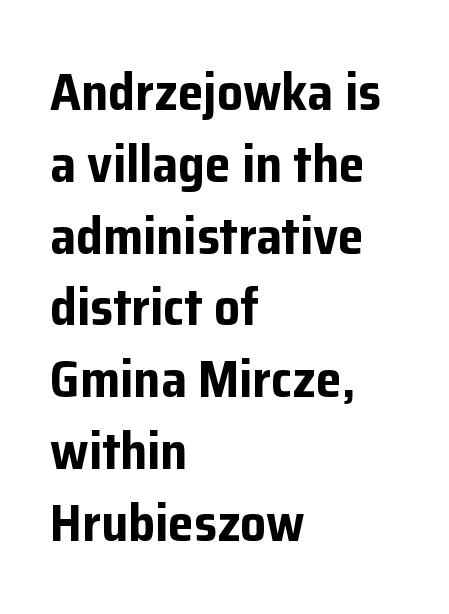
The image shows 52 px bold sans-serif type, upright; set left-aligned, normal line spacing (1.38x), normal letter spacing, not underlined; low stroke contrast and a medium x-height.
